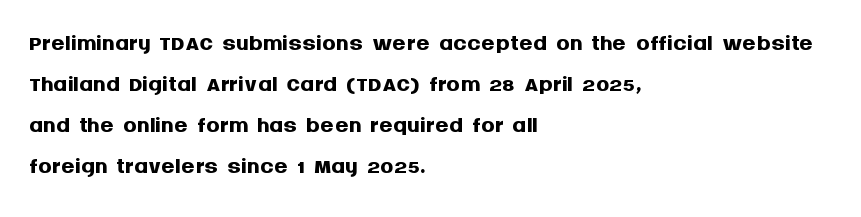
Q: Is the text bold? A: Yes.
Q: Is the text italic (slanted)? A: No, it is upright.
Q: Is the typeface a serif or a sans-serif typeface? A: Sans-serif.
Q: Is the text underlined? A: No.
Q: How is the paragraph aligned? A: Left-aligned.
Q: Is the spacing between letters normal or unusually wide? A: Normal.
Q: Width (condensed, normal, or wide)? A: Normal.
Q: Stroke contrast? A: Medium.
Q: x-height? A: Large.
Q: Monospaced? A: No.
